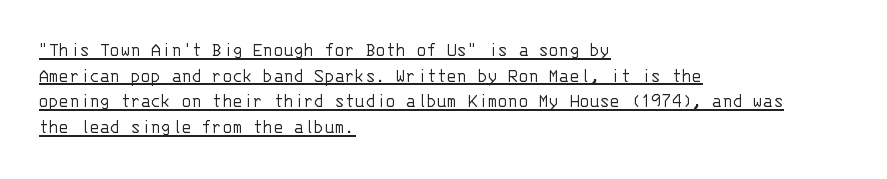
Q: Is the text bold? A: No.
Q: Is the text italic (slanted)? A: No, it is upright.
Q: Is the text underlined? A: Yes.
Q: How is the paragraph aligned? A: Left-aligned.
Q: Is the spacing between letters normal or unusually wide? A: Normal.
